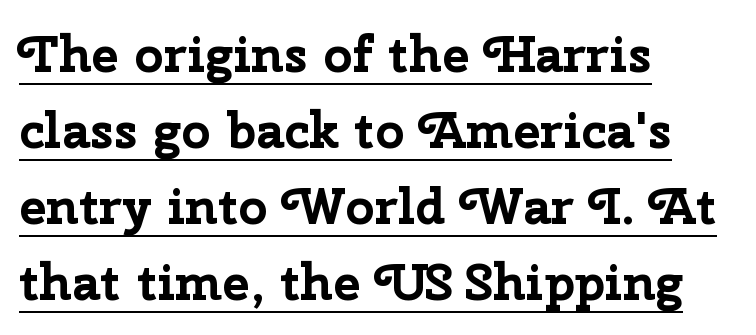
The image shows 51 px bold sans-serif type, upright; set left-aligned, normal line spacing (1.49x), normal letter spacing, underlined; low stroke contrast and a medium x-height.
